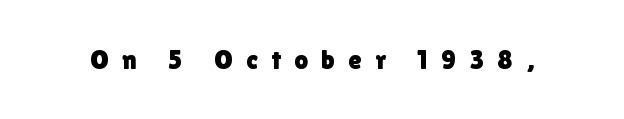
The image shows 27 px text type, upright; set unusually wide letter spacing (+0.49 em), not underlined.
